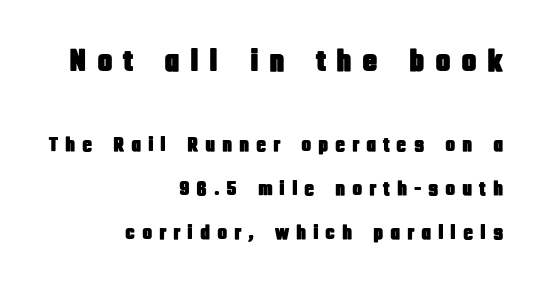
Q: Is the text italic (slanted)? A: No, it is upright.
Q: Is the typeface a serif or a sans-serif typeface? A: Sans-serif.
Q: Is the text underlined? A: No.
Q: How is the paragraph aligned? A: Right-aligned.
Q: Is the spacing between letters normal or unusually wide? A: Unusually wide.
Q: Is the spacing between lines tight, normal or loose? A: Loose.
Q: Which block of text is set in a larger size, the first (top) or the second (bottom)? A: The first (top) one.
Q: Width (condensed, normal, or wide)? A: Condensed.
Q: Stroke contrast? A: Low.
Q: x-height? A: Large.
Q: Monospaced? A: No.
